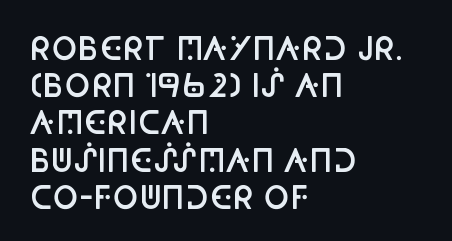
The ragged edge is on the right, which tells us the setting is flush left. Each row of text sits above clean, open space. Type style note: lacks serifs. Vertical strokes here are truly vertical. What weight is shown? A semibold, between regular and bold.
